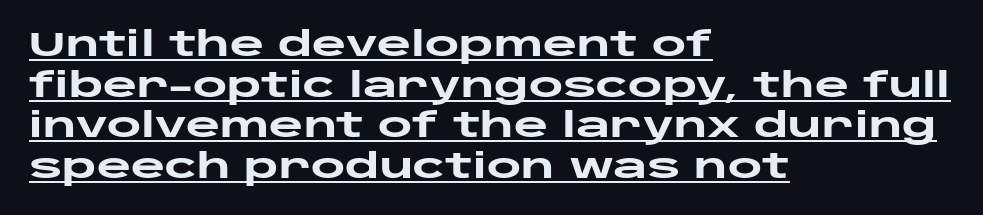
Italic: no, the glyphs are upright roman. The lines are quadded left. Is the letter spacing exaggerated? No — it looks like the ordinary default. Heavy-handed strokes throughout: this text is bold. Proportional: the letters do not fall into vertical columns.
